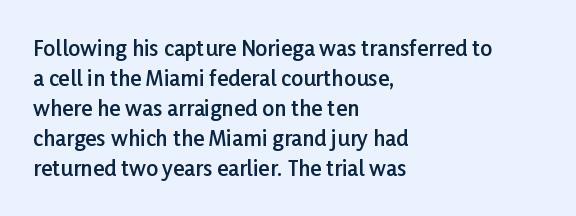
The image shows 21 px text type, upright; set left-aligned, normal line spacing (1.43x), normal letter spacing, not underlined.
